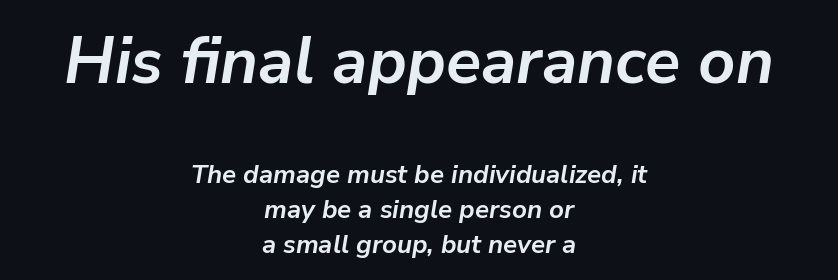
Decoration check: the copy has no underline. The composition opens big and finishes small. Characters are canted at an angle relative to the baseline's perpendicular. The line texture is even and compact thanks to regular tracking.
